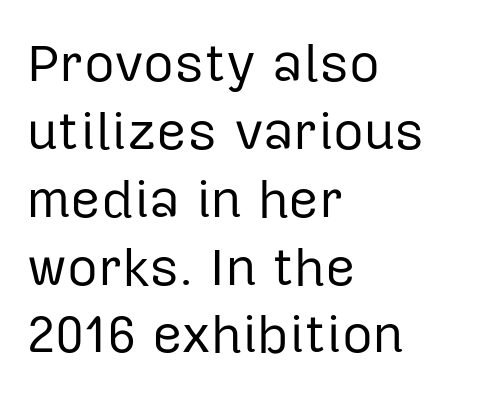
The image shows 53 px regular-weight sans-serif type, upright; set left-aligned, normal line spacing (1.28x), normal letter spacing, not underlined; low stroke contrast and a medium x-height.
